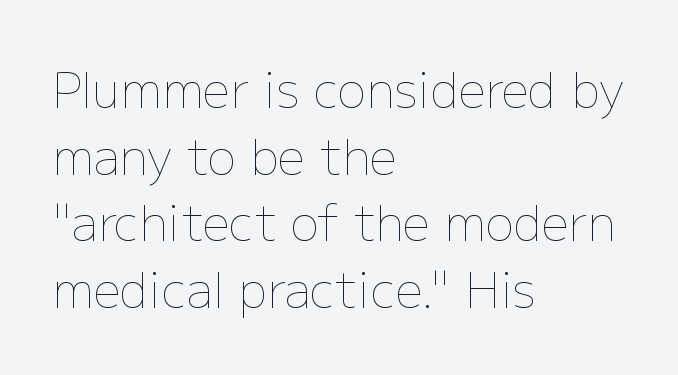
Spacing verdict: proportional, widths tailored to each character. Letters rest on an invisible, unmarked baseline. Students, observe: this is what conventionally led text looks like. The font sits on the lighter half of the weight spectrum, regular included. Tracking value appears to be zero — textbook default spacing. Short and long lines alike share a common starting point at left.
